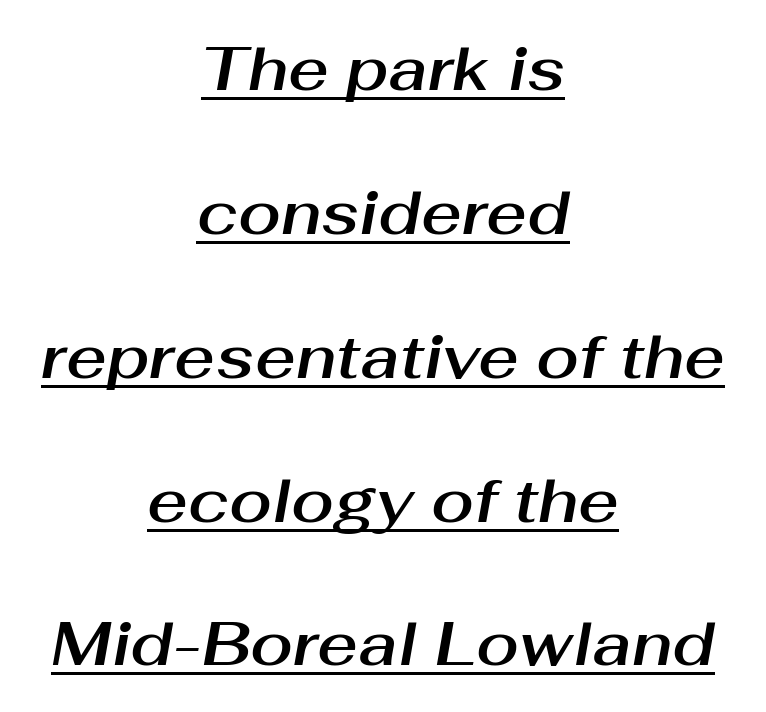
Q: Is the text italic (slanted)? A: Yes, it leans right by about 10 degrees.
Q: Is the text underlined? A: Yes.
Q: How is the paragraph aligned? A: Centered.
Q: Is the spacing between letters normal or unusually wide? A: Normal.
Q: Is the spacing between lines tight, normal or loose? A: Loose.
Q: Width (condensed, normal, or wide)? A: Normal.
Q: Stroke contrast? A: Medium.
Q: x-height? A: Medium.
Q: Monospaced? A: No.
